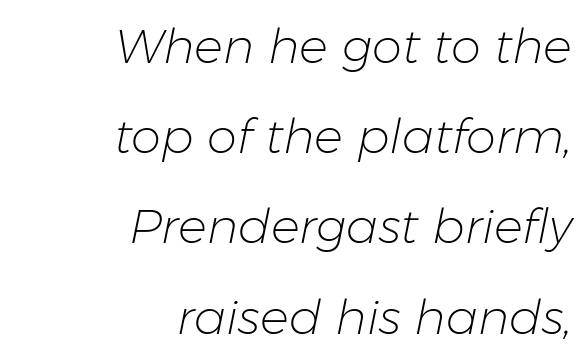
Q: Is the text bold? A: No.
Q: Is the text italic (slanted)? A: Yes, it leans right by about 11 degrees.
Q: Is the text underlined? A: No.
Q: How is the paragraph aligned? A: Right-aligned.
Q: Is the spacing between letters normal or unusually wide? A: Normal.
Q: Width (condensed, normal, or wide)? A: Normal.
Q: Stroke contrast? A: Low.
Q: x-height? A: Medium.
Q: Monospaced? A: No.
